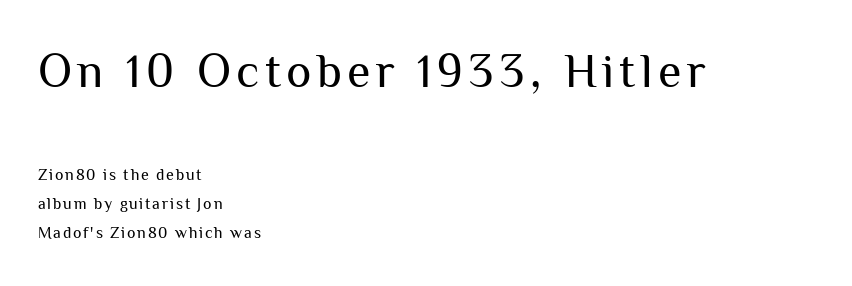
Check the space under the baseline: it is left empty. Quick note: not italic, upright. Which chunk is bigger? The first one — the top block dwarfs the bottom. Alignment: flush left. Here the designer chose a conventional face with non-uniform glyph widths. Heaviness? Minimal to ordinary, like unemphasized prose.
